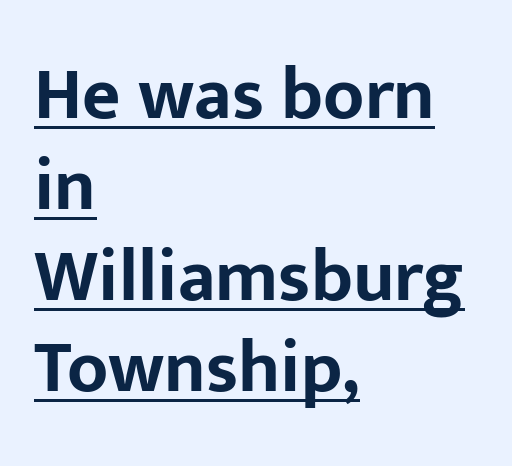
The image shows 74 px bold sans-serif type, upright; set left-aligned, line spacing 1.23x, normal letter spacing, underlined; low stroke contrast and a medium x-height.
